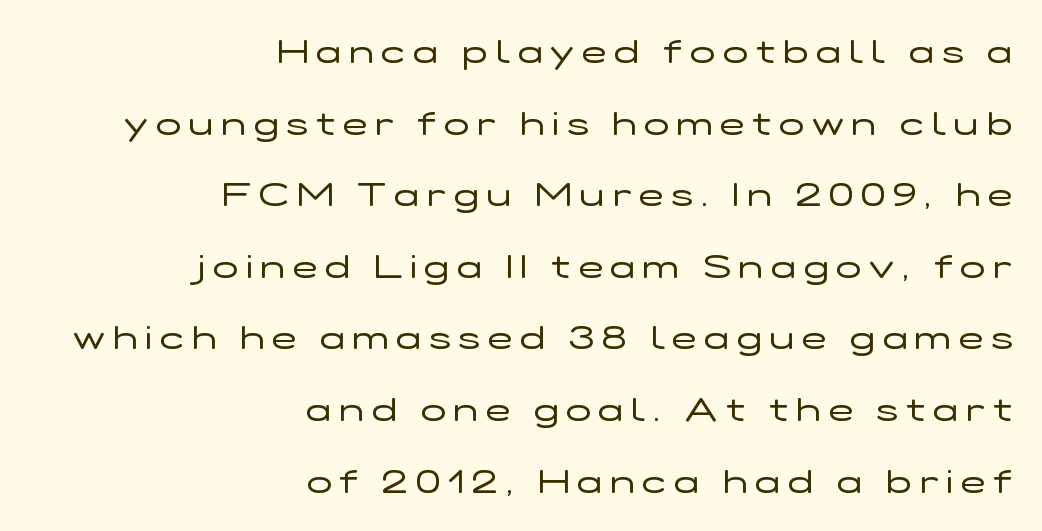
Q: Is the text bold? A: No.
Q: Is the text italic (slanted)? A: No, it is upright.
Q: Is the typeface a serif or a sans-serif typeface? A: Sans-serif.
Q: Is the text underlined? A: No.
Q: How is the paragraph aligned? A: Right-aligned.
Q: Is the spacing between letters normal or unusually wide? A: Unusually wide.
Q: Is the spacing between lines tight, normal or loose? A: Loose.
Q: Width (condensed, normal, or wide)? A: Wide.
Q: Stroke contrast? A: Low.
Q: x-height? A: Medium.
Q: Monospaced? A: No.
